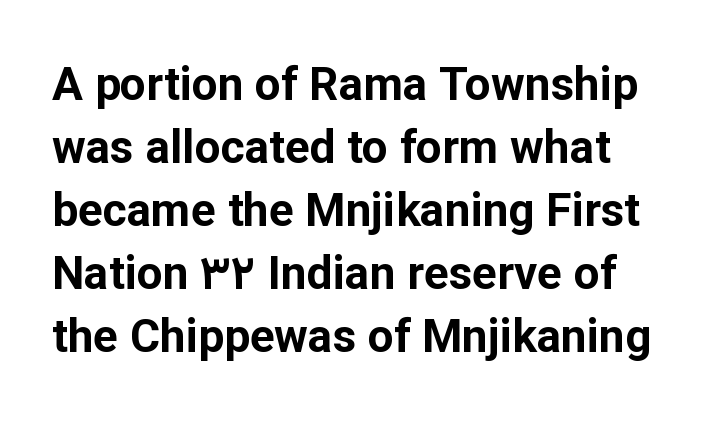
A normal amount of white space separates one row of letters from the next. To sum up the face: it is a sans, with no serifs. Plenty of ink on the page — the face is bold. Letter spacing: default. Is this a fixed-width face? No — the glyphs have proportional, varying widths. The space beneath each line is pristine and unruled.
